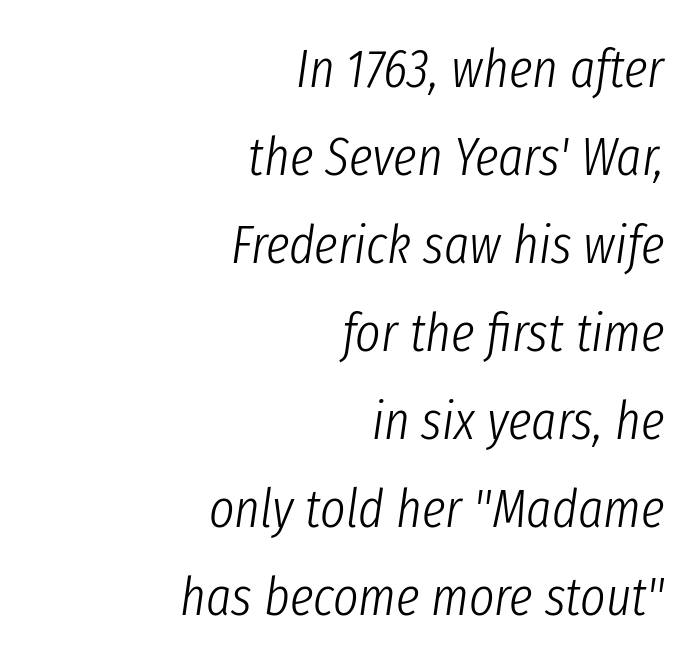
Q: Is the text bold? A: No.
Q: Is the text italic (slanted)? A: Yes, it leans right by about 8 degrees.
Q: Is the text underlined? A: No.
Q: How is the paragraph aligned? A: Right-aligned.
Q: Is the spacing between letters normal or unusually wide? A: Normal.
Q: Is the spacing between lines tight, normal or loose? A: Normal.
Q: Width (condensed, normal, or wide)? A: Condensed.
Q: Stroke contrast? A: Low.
Q: x-height? A: Medium.
Q: Monospaced? A: No.
